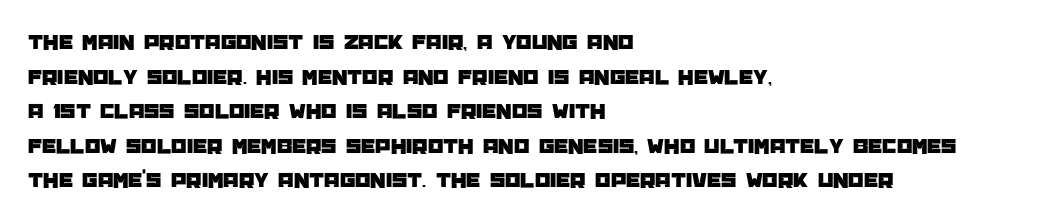
Q: Is the text italic (slanted)? A: No, it is upright.
Q: Is the text underlined? A: No.
Q: How is the paragraph aligned? A: Left-aligned.
Q: Is the spacing between letters normal or unusually wide? A: Normal.
Q: Is the spacing between lines tight, normal or loose? A: Normal.
